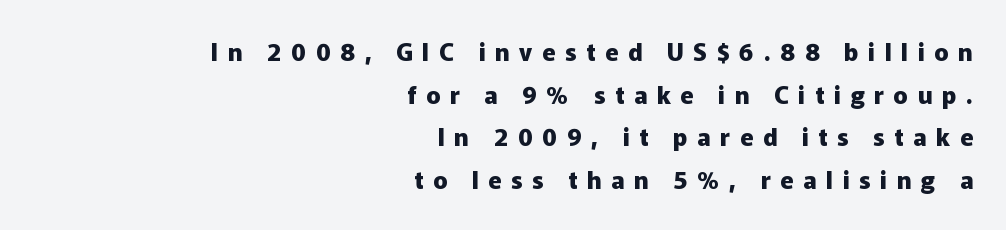
The image shows 24 px bold type, upright; set right-aligned, line spacing 1.78x, unusually wide letter spacing (+0.4 em), not underlined.
